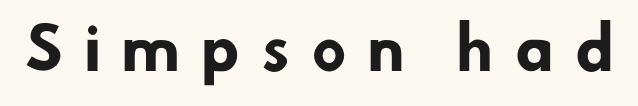
The letters advance in unequal steps, a hallmark of proportional type. To sum up the face: it is a sans, with no serifs. The foot of each line stays bare and open. Compared with an ordinary text face, these strokes are far heavier — a full bold. Each word looks stretched out because of the extra space between its letters.
